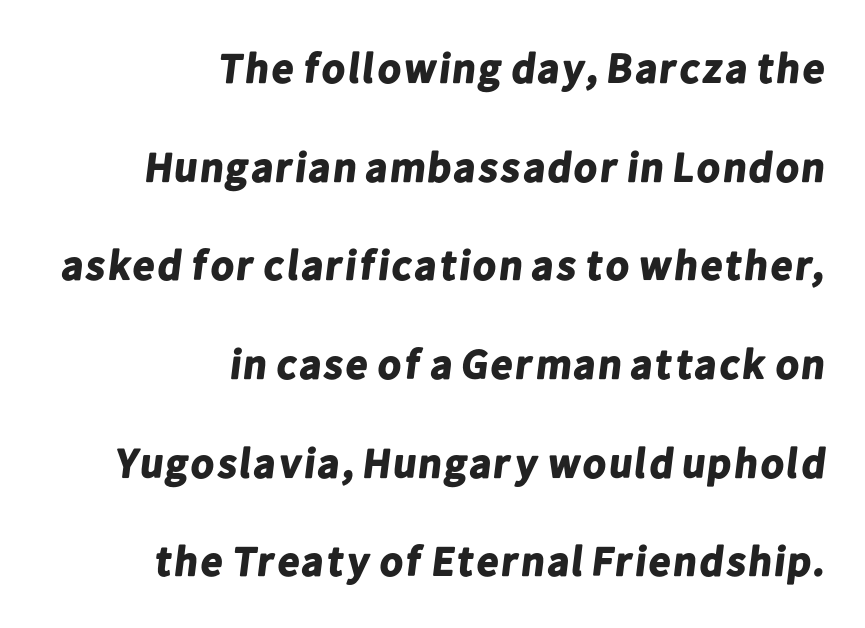
Is this a sans? Yes — the strokes have no serifs. Strong, thick strokes mark this as bold type. Compared with typical body copy, the letter spacing here is the same. This sample has the flowing, uneven cadence of proportional lettering.
